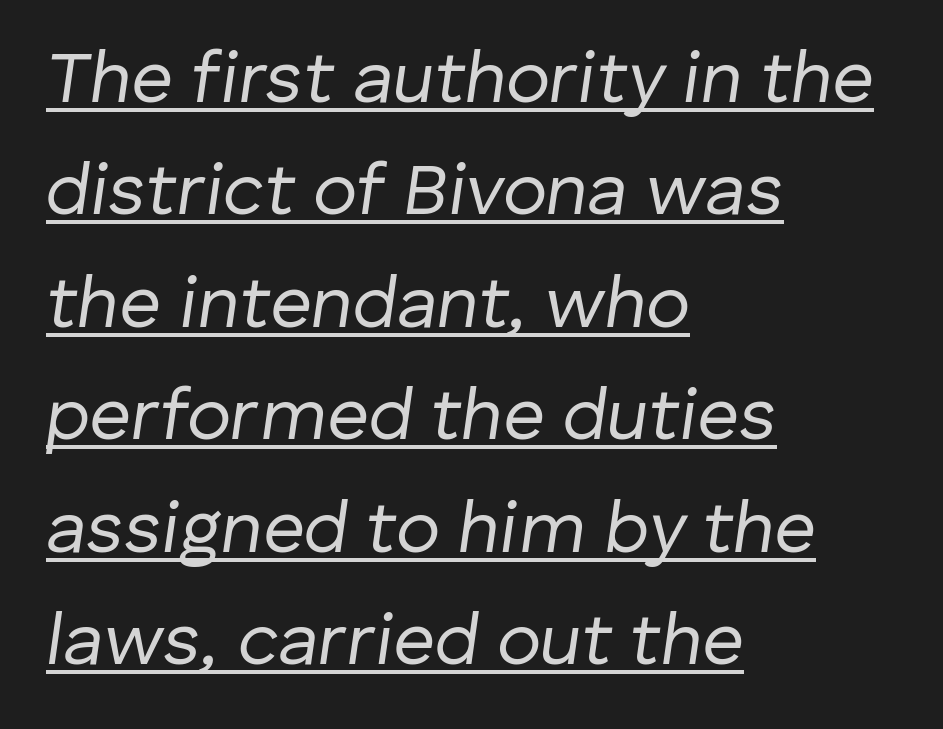
Q: Is the text bold? A: No.
Q: Is the text italic (slanted)? A: Yes, it leans right by about 8 degrees.
Q: Is the text underlined? A: Yes.
Q: How is the paragraph aligned? A: Left-aligned.
Q: Is the spacing between letters normal or unusually wide? A: Normal.
Q: Is the spacing between lines tight, normal or loose? A: Normal.
Q: Width (condensed, normal, or wide)? A: Normal.
Q: Stroke contrast? A: Low.
Q: x-height? A: Medium.
Q: Monospaced? A: No.
